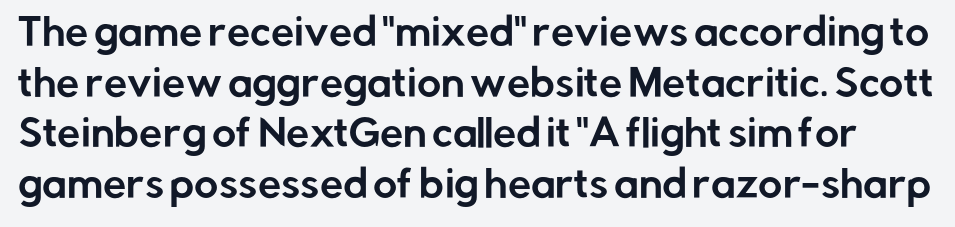
Q: Is the text italic (slanted)? A: No, it is upright.
Q: Is the typeface a serif or a sans-serif typeface? A: Sans-serif.
Q: Is the text underlined? A: No.
Q: Is the spacing between letters normal or unusually wide? A: Normal.
Q: Is the spacing between lines tight, normal or loose? A: Normal.
Q: Width (condensed, normal, or wide)? A: Normal.
Q: Stroke contrast? A: Low.
Q: x-height? A: Medium.
Q: Monospaced? A: No.
